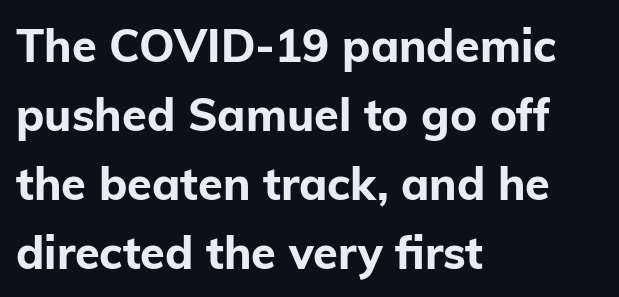
{"serif": "no", "italic": "no", "bold": "yes", "weight": "bold", "width": "normal", "stroke_contrast": "low", "x_height": "medium", "monospaced": "no", "underline": "no", "align": "left", "line_spacing": "normal", "line_spacing_ratio": 1.53, "letter_spacing": "normal", "letter_spacing_em": 0.0, "glyph_px": 45}
